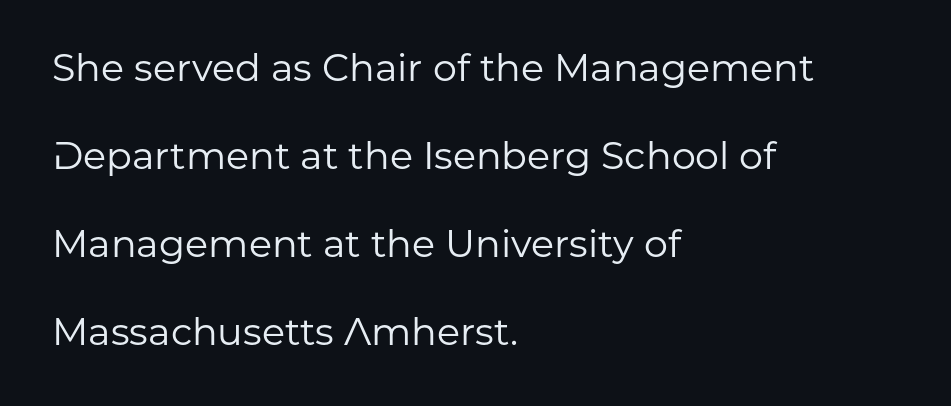
The image shows 38 px regular-weight sans-serif type, upright; set left-aligned, loose line spacing (2.32x), normal letter spacing, not underlined; low stroke contrast and a medium x-height.
